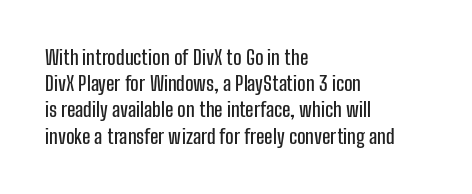
{"italic": "no", "underline": "no", "align": "left", "line_spacing": "normal", "line_spacing_ratio": 1.31, "letter_spacing": "normal", "letter_spacing_em": 0.0, "glyph_px": 20}
